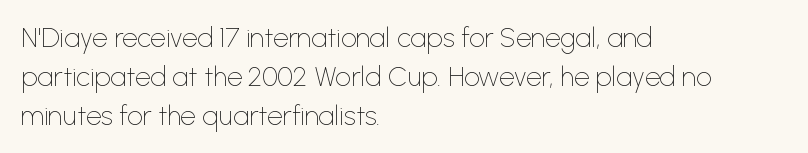
The image shows 27 px text type, upright; set left-aligned, normal line spacing (1.44x), normal letter spacing, not underlined.
